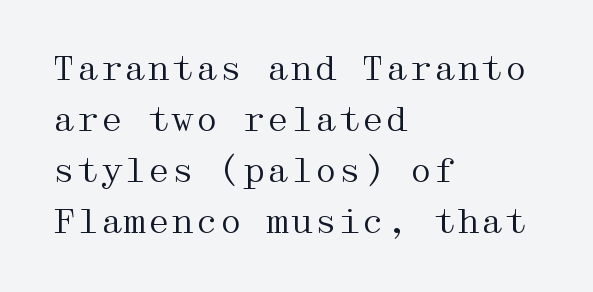
{"serif": "yes", "italic": "no", "bold": "no", "weight": "regular", "width": "wide", "stroke_contrast": "medium", "x_height": "medium", "underline": "no", "align": "left", "line_spacing": "normal", "line_spacing_ratio": 1.5, "letter_spacing": "normal", "letter_spacing_em": 0.0, "glyph_px": 34}
